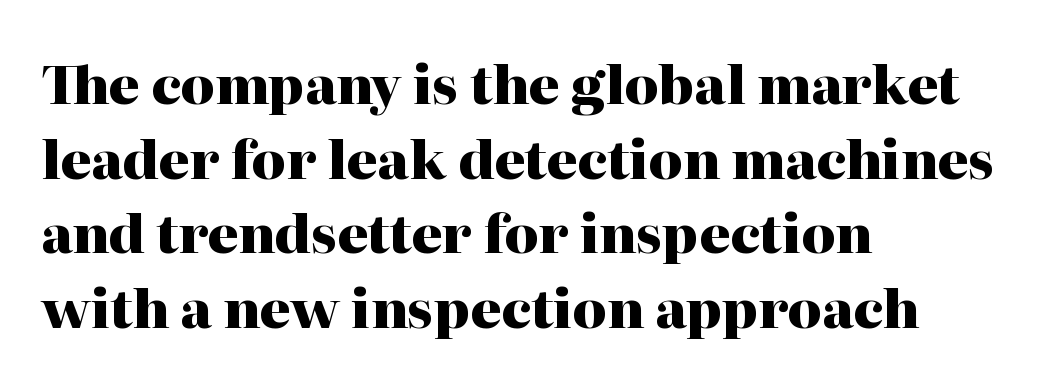
{"serif": "yes", "italic": "no", "bold": "yes", "weight": "heavy", "width": "normal", "stroke_contrast": "high", "x_height": "medium", "monospaced": "no", "underline": "no", "align": "left", "line_spacing": "normal", "line_spacing_ratio": 1.41, "letter_spacing": "normal", "letter_spacing_em": 0.0, "glyph_px": 53}
